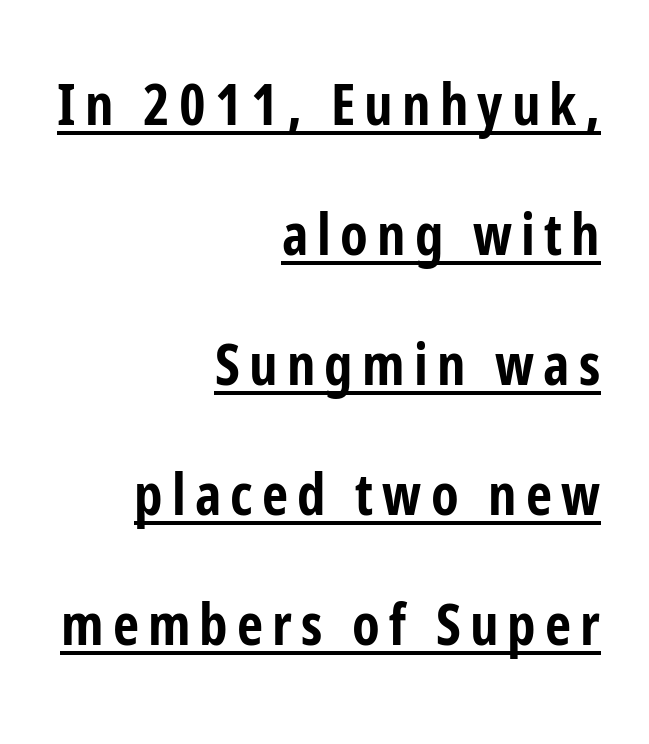
{"serif": "no", "italic": "no", "bold": "yes", "weight": "bold", "width": "condensed", "stroke_contrast": "low", "x_height": "medium", "monospaced": "no", "underline": "yes", "align": "right", "line_spacing": "loose", "line_spacing_ratio": 2.28, "glyph_px": 57}
